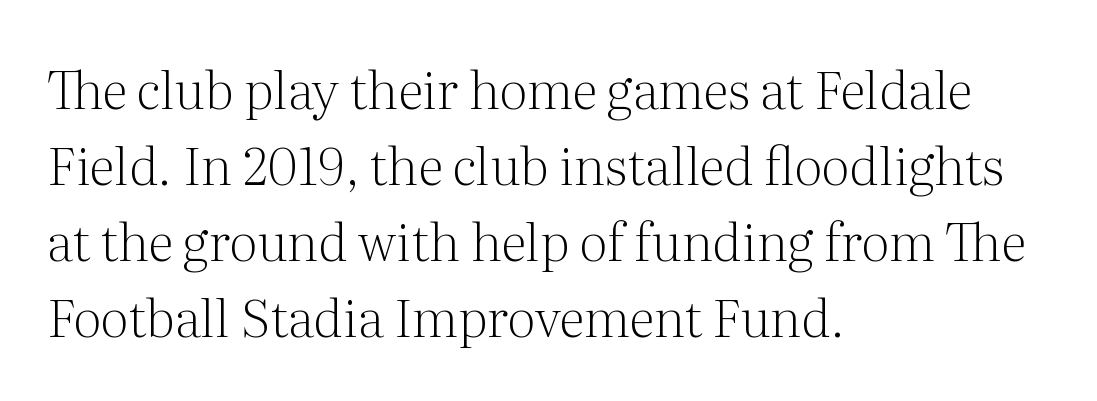
Proportional: the letters do not fall into vertical columns. Does the lettering tilt? It doesn't — this is upright. Nobody touched the tracking dial on this one. Small tapered or slab feet sit at the stroke ends, so this counts as serif. Every row of glyphs begins at an identical x-position on the left. Leading: standard.
